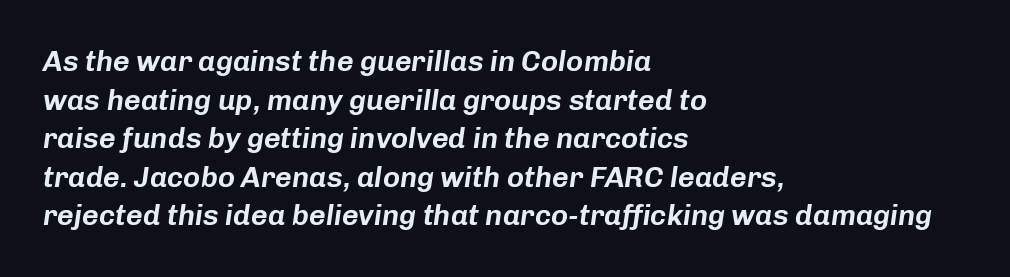
Q: Is the text italic (slanted)? A: Yes, it leans right by about 8 degrees.
Q: Is the text underlined? A: No.
Q: How is the paragraph aligned? A: Left-aligned.
Q: Is the spacing between letters normal or unusually wide? A: Normal.
Q: Is the spacing between lines tight, normal or loose? A: Normal.
Q: Width (condensed, normal, or wide)? A: Normal.
Q: Stroke contrast? A: Low.
Q: x-height? A: Medium.
Q: Monospaced? A: No.
